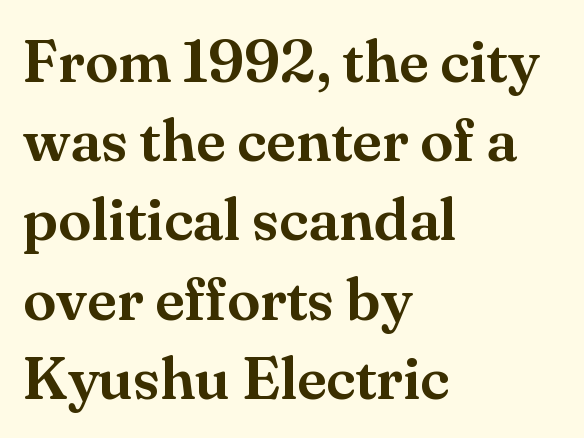
{"serif": "yes", "italic": "no", "width": "normal", "stroke_contrast": "medium", "x_height": "small", "monospaced": "no", "underline": "no", "align": "left", "line_spacing": "normal", "line_spacing_ratio": 1.32, "letter_spacing": "normal", "letter_spacing_em": 0.0, "glyph_px": 60}
